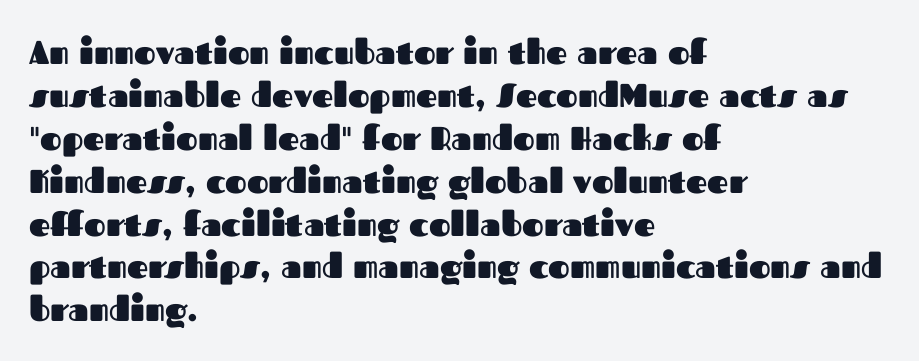
Looks like regular typesetting: each glyph gets only the width it needs. Decoration check: the copy has no underline. The glyphs in this specimen are sans serif. Compared with an ordinary text face, these strokes are far heavier — a full bold.
